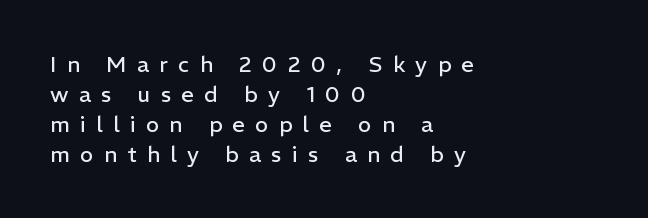
The image shows 22 px text type, upright; set left-aligned, normal line spacing (1.36x), unusually wide letter spacing (+0.47 em), not underlined.
